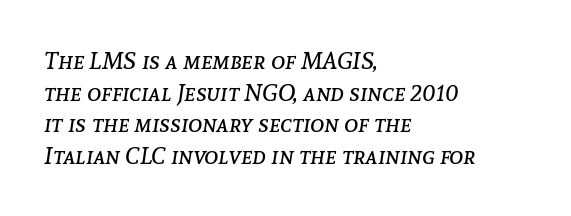
{"italic": "yes", "lean": "right", "slant_degrees": 8, "bold": "no", "underline": "no", "align": "left", "line_spacing": "normal", "line_spacing_ratio": 1.32, "letter_spacing": "normal", "letter_spacing_em": 0.0, "glyph_px": 24}
